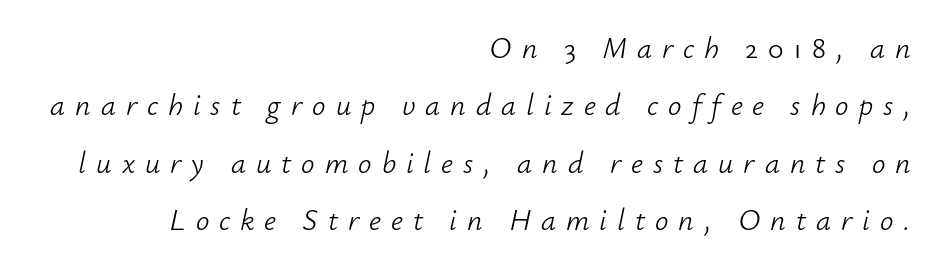
The image shows 30 px light type, italic (leaning right); set right-aligned, loose line spacing (1.91x), unusually wide letter spacing (+0.33 em), not underlined; low stroke contrast and a small x-height.
